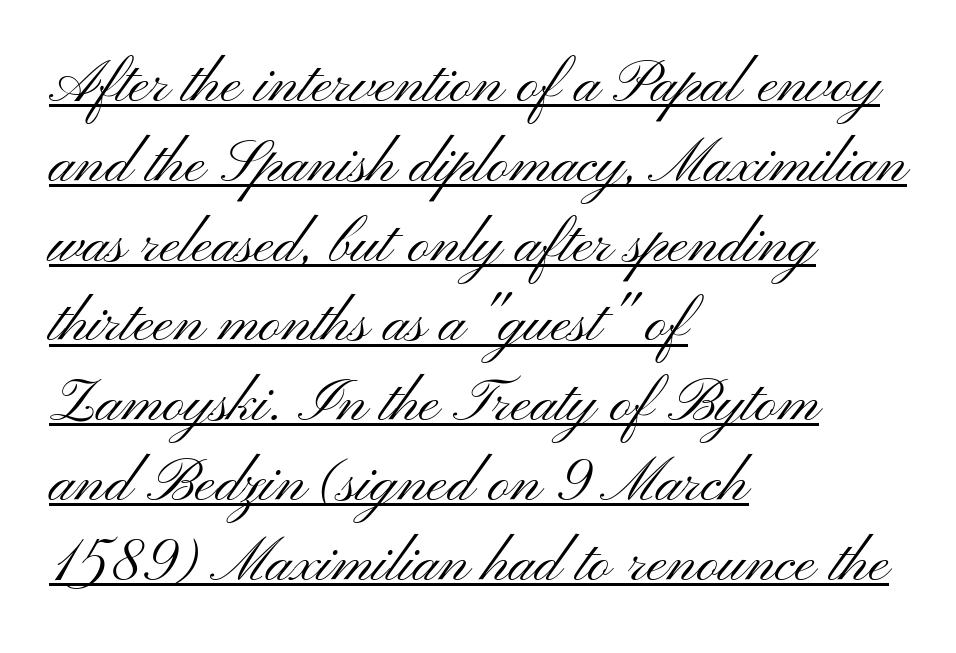
The image shows 60 px light, wide sans-serif type; set left-aligned, normal line spacing (1.33x), normal letter spacing, underlined; medium stroke contrast and a small x-height.
